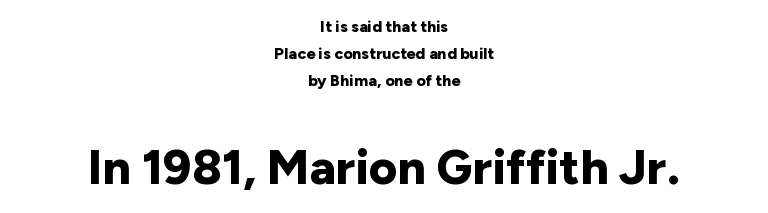
The image shows 49 px bold sans-serif type, upright; set centered, normal line spacing (1.7x), normal letter spacing, not underlined; the second (bottom) block is 3.06x larger; low stroke contrast and a medium x-height.
